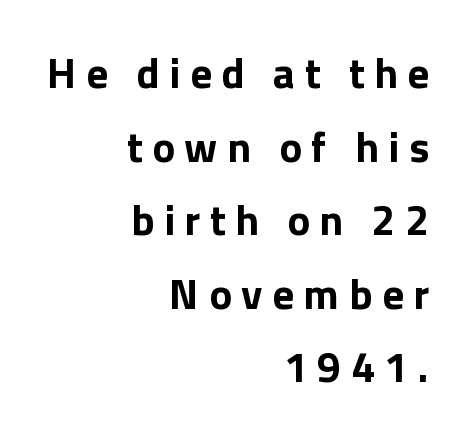
Q: Is the text bold? A: Yes.
Q: Is the text italic (slanted)? A: No, it is upright.
Q: Is the typeface a serif or a sans-serif typeface? A: Sans-serif.
Q: Is the text underlined? A: No.
Q: How is the paragraph aligned? A: Right-aligned.
Q: Is the spacing between letters normal or unusually wide? A: Unusually wide.
Q: Width (condensed, normal, or wide)? A: Normal.
Q: x-height? A: Medium.
Q: Monospaced? A: No.
